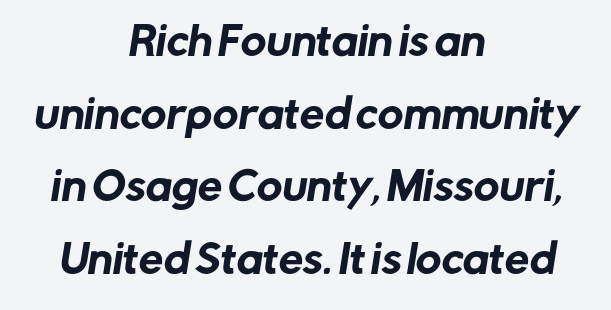
The image shows 39 px sans-serif type; set centered, line spacing 1.86x, normal letter spacing, not underlined; low stroke contrast and a medium x-height.
